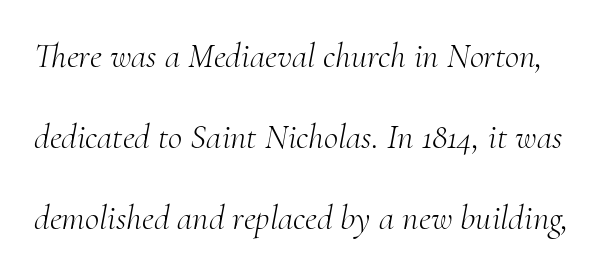
The image shows 35 px light serif type, italic (leaning right); set loose line spacing (2.32x), normal letter spacing, not underlined; medium stroke contrast and a small x-height.
